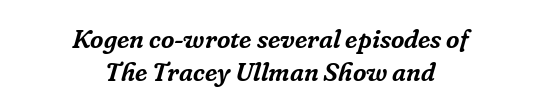
Q: Is the text italic (slanted)? A: Yes, it leans right by about 16 degrees.
Q: Is the text underlined? A: No.
Q: How is the paragraph aligned? A: Centered.
Q: Is the spacing between letters normal or unusually wide? A: Normal.
Q: Is the spacing between lines tight, normal or loose? A: Normal.
